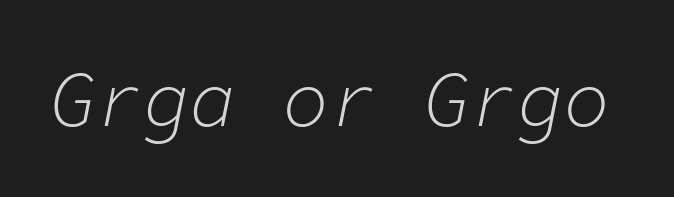
{"italic": "yes", "lean": "right", "slant_degrees": 11, "bold": "no", "weight": "light", "width": "normal", "stroke_contrast": "low", "x_height": "medium", "monospaced": "yes", "underline": "no", "letter_spacing": "normal", "letter_spacing_em": 0.0, "glyph_px": 78}
